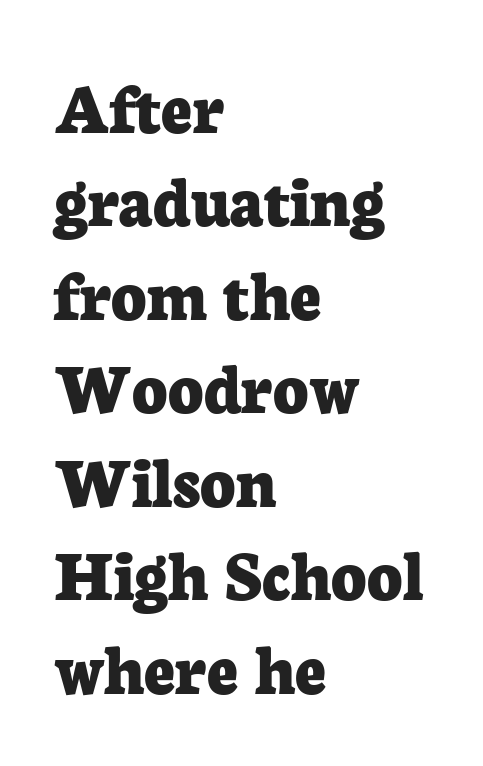
Q: Is the text bold? A: Yes.
Q: Is the text italic (slanted)? A: No, it is upright.
Q: Is the typeface a serif or a sans-serif typeface? A: Serif.
Q: Is the text underlined? A: No.
Q: How is the paragraph aligned? A: Left-aligned.
Q: Is the spacing between letters normal or unusually wide? A: Normal.
Q: Width (condensed, normal, or wide)? A: Normal.
Q: Stroke contrast? A: Low.
Q: x-height? A: Medium.
Q: Monospaced? A: No.
